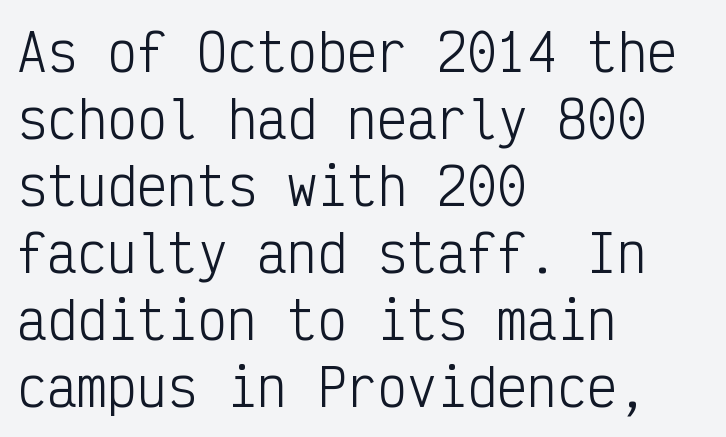
The image shows 50 px light, condensed sans-serif type, upright, monospaced; set left-aligned, normal line spacing (1.34x), normal letter spacing, not underlined; low stroke contrast and a medium x-height.
